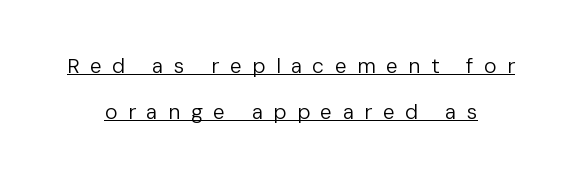
Italic: no, the glyphs are upright roman. Every word sits above its own underline. Bold? No — there's no thickening of the strokes. The rendering inserts visible extra space after every character. Leading is clearly above the norm, producing a sparse column.
